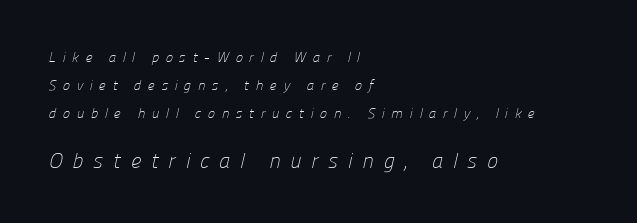
Q: Is the text bold? A: No.
Q: Is the text underlined? A: No.
Q: How is the paragraph aligned? A: Left-aligned.
Q: Is the spacing between letters normal or unusually wide? A: Unusually wide.
Q: Is the spacing between lines tight, normal or loose? A: Loose.
Q: Which block of text is set in a larger size, the first (top) or the second (bottom)? A: The second (bottom) one.
